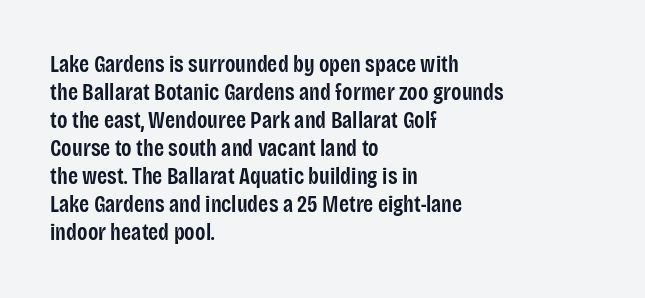
{"italic": "no", "bold": "semi", "underline": "no", "align": "left", "line_spacing_ratio": 1.22, "letter_spacing": "normal", "letter_spacing_em": 0.0, "glyph_px": 23}
